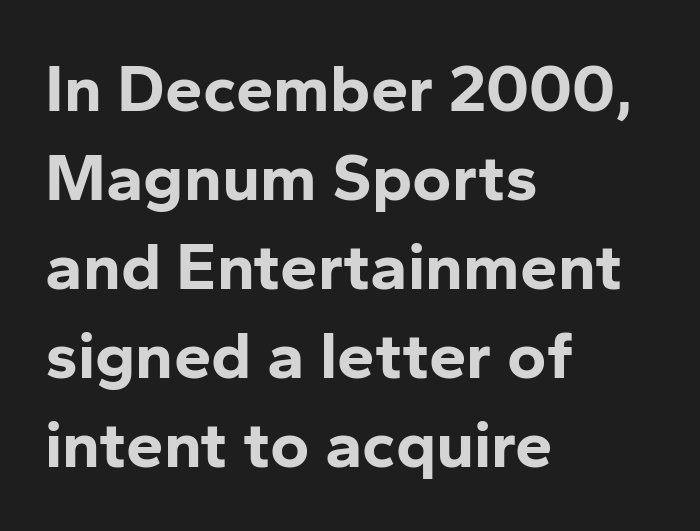
{"serif": "no", "italic": "no", "bold": "yes", "weight": "bold", "width": "normal", "stroke_contrast": "low", "x_height": "medium", "monospaced": "no", "underline": "no", "align": "left", "line_spacing": "normal", "line_spacing_ratio": 1.33, "letter_spacing": "normal", "letter_spacing_em": 0.0, "glyph_px": 67}
